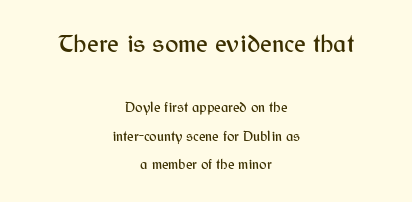
The image shows 25 px text type, upright; set centered, loose line spacing (2.04x), normal letter spacing, not underlined; the first (top) block is 1.79x larger.
